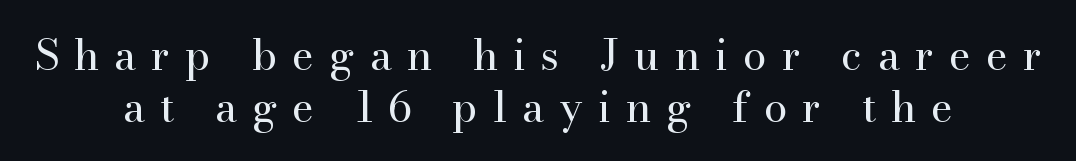
The image shows 42 px regular-weight serif type, upright; set centered, line spacing 1.23x, unusually wide letter spacing (+0.36 em), not underlined; high stroke contrast and a small x-height.
